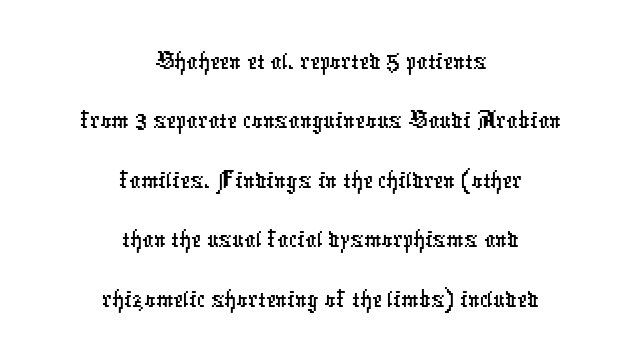
The image shows 55 px condensed sans-serif type; set centered, tight line spacing (1.08x), normal letter spacing, not underlined; low stroke contrast and a medium x-height.
